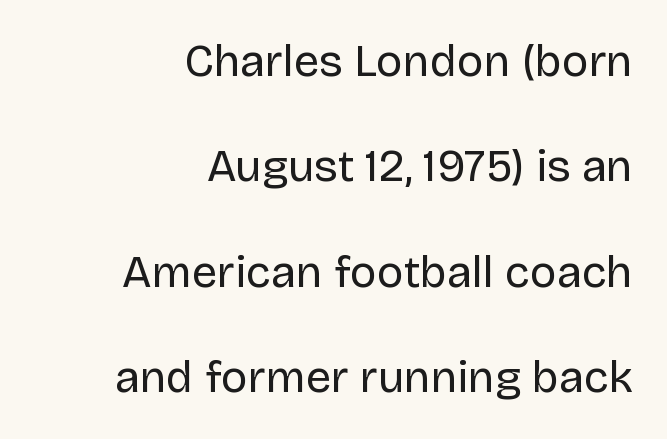
The image shows 45 px regular-weight sans-serif type, upright; set right-aligned, loose line spacing (2.34x), normal letter spacing, not underlined; low stroke contrast and a large x-height.
